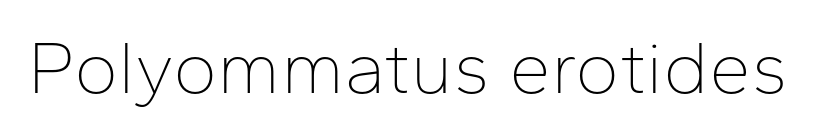
Q: Is the text bold? A: No.
Q: Is the text italic (slanted)? A: No, it is upright.
Q: Is the typeface a serif or a sans-serif typeface? A: Sans-serif.
Q: Is the text underlined? A: No.
Q: Is the spacing between letters normal or unusually wide? A: Normal.
Q: Width (condensed, normal, or wide)? A: Normal.
Q: Stroke contrast? A: Low.
Q: x-height? A: Medium.
Q: Monospaced? A: No.
